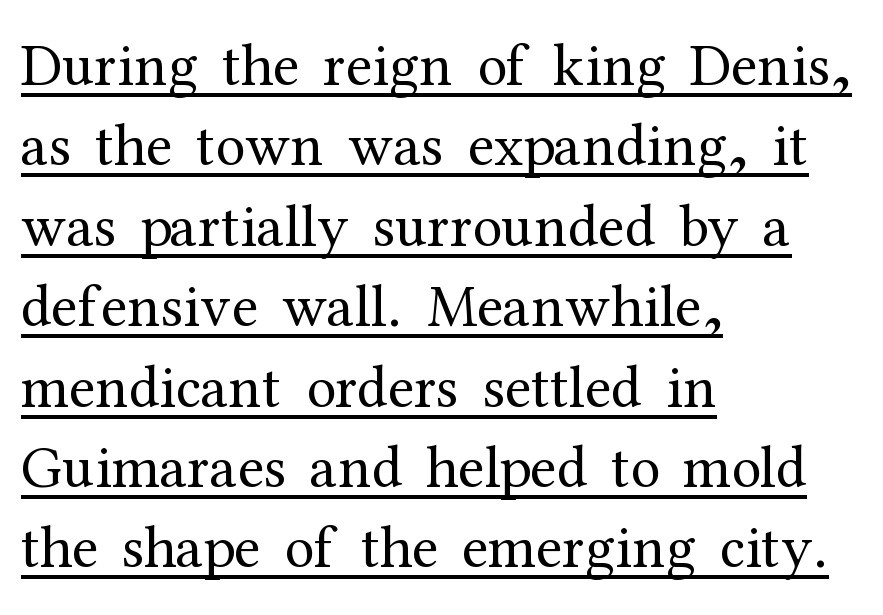
Q: Is the text bold? A: No.
Q: Is the text italic (slanted)? A: No, it is upright.
Q: Is the typeface a serif or a sans-serif typeface? A: Serif.
Q: Is the text underlined? A: Yes.
Q: How is the paragraph aligned? A: Left-aligned.
Q: Is the spacing between letters normal or unusually wide? A: Normal.
Q: Is the spacing between lines tight, normal or loose? A: Normal.
Q: Width (condensed, normal, or wide)? A: Normal.
Q: Stroke contrast? A: Medium.
Q: x-height? A: Medium.
Q: Monospaced? A: No.
